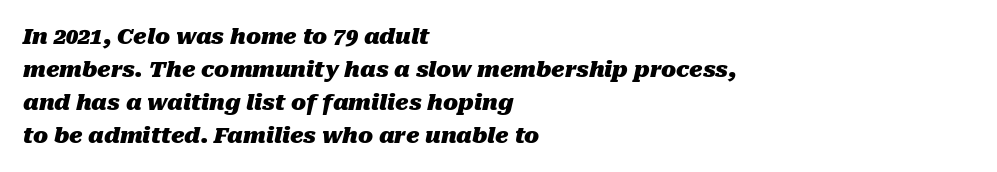
{"italic": "yes", "lean": "right", "slant_degrees": 10, "bold": "yes", "underline": "no", "align": "left", "line_spacing": "normal", "line_spacing_ratio": 1.5, "letter_spacing": "normal", "letter_spacing_em": 0.0, "glyph_px": 22}
